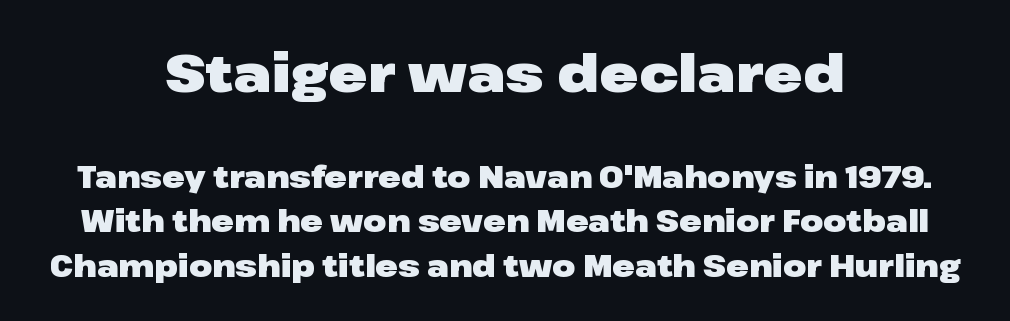
Successive baselines arrive at the customary interval. Designer's note — italics off, roman on. You could call the tracking neutral — neither tight nor loose. Stroke terminals: plain, sans-serif. A student would call this center alignment; a typographer would say set centered.
